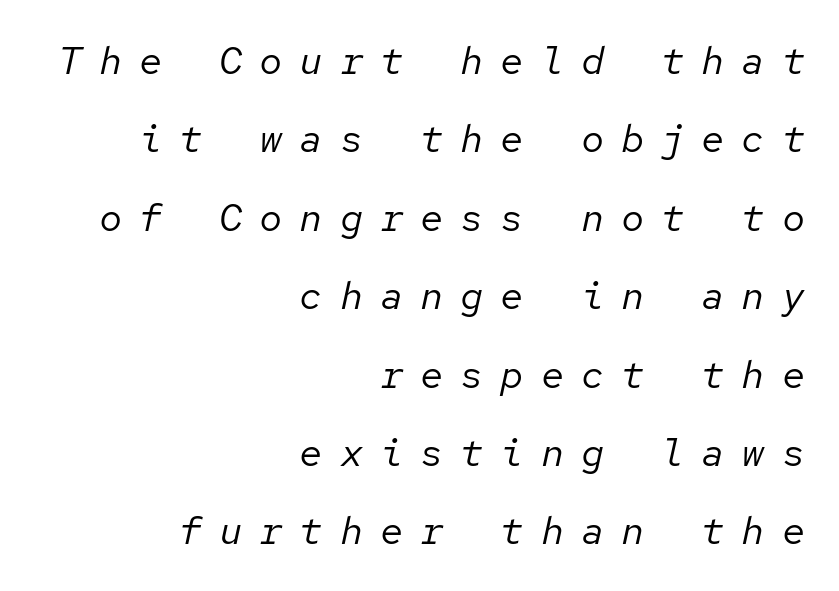
The image shows 39 px regular-weight type, italic (leaning right), monospaced; set right-aligned, loose line spacing (2.01x), unusually wide letter spacing (+0.43 em), not underlined; low stroke contrast and a medium x-height.
